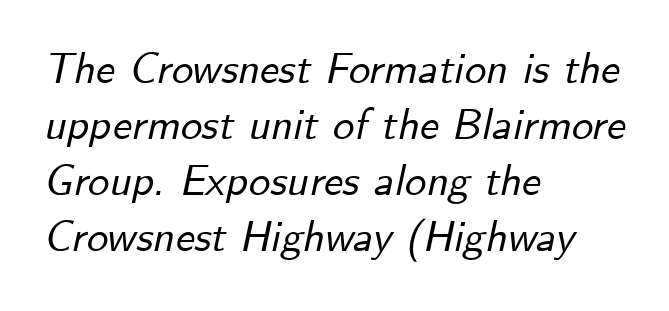
{"italic": "yes", "lean": "right", "slant_degrees": 12, "width": "normal", "stroke_contrast": "low", "x_height": "small", "monospaced": "no", "underline": "no", "align": "left", "line_spacing": "normal", "line_spacing_ratio": 1.3, "letter_spacing": "normal", "letter_spacing_em": 0.0, "glyph_px": 43}
